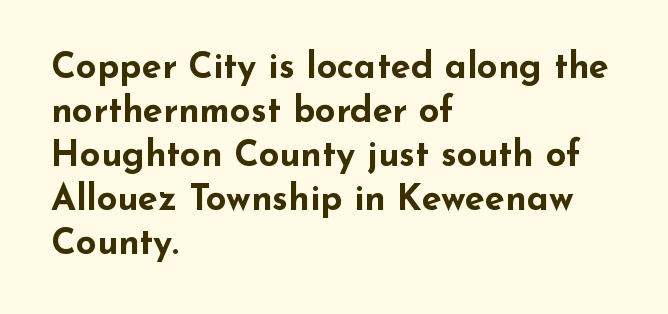
Q: Is the text bold? A: Yes.
Q: Is the text italic (slanted)? A: No, it is upright.
Q: Is the typeface a serif or a sans-serif typeface? A: Sans-serif.
Q: Is the text underlined? A: No.
Q: How is the paragraph aligned? A: Left-aligned.
Q: Is the spacing between letters normal or unusually wide? A: Normal.
Q: Width (condensed, normal, or wide)? A: Wide.
Q: Stroke contrast? A: Low.
Q: x-height? A: Small.
Q: Monospaced? A: No.
